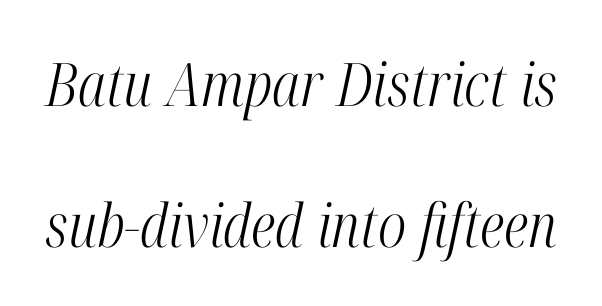
The image shows 60 px light, condensed serif type, italic (leaning right); set loose line spacing (2.35x), normal letter spacing, not underlined; high stroke contrast and a medium x-height.
